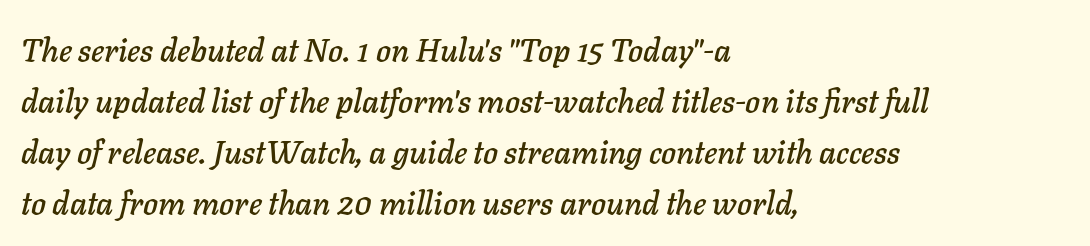
{"italic": "yes", "lean": "right", "slant_degrees": 11, "width": "normal", "stroke_contrast": "low", "x_height": "medium", "monospaced": "no", "underline": "no", "align": "left", "line_spacing": "normal", "line_spacing_ratio": 1.59, "letter_spacing": "normal", "letter_spacing_em": 0.0, "glyph_px": 32}
